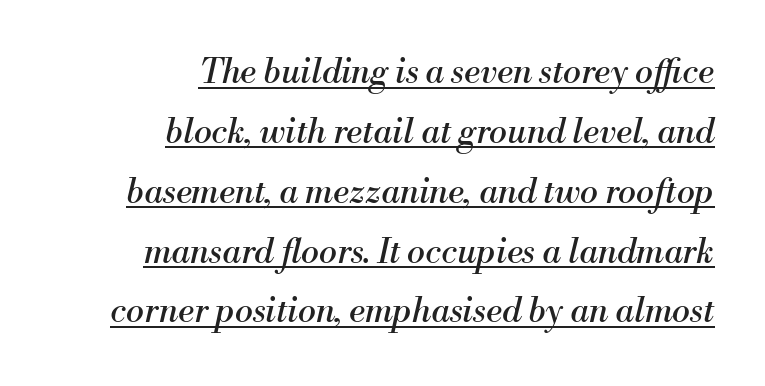
Q: Is the text bold? A: No.
Q: Is the text italic (slanted)? A: Yes, it leans right by about 13 degrees.
Q: Is the typeface a serif or a sans-serif typeface? A: Serif.
Q: Is the text underlined? A: Yes.
Q: How is the paragraph aligned? A: Right-aligned.
Q: Is the spacing between letters normal or unusually wide? A: Normal.
Q: Width (condensed, normal, or wide)? A: Normal.
Q: Stroke contrast? A: Medium.
Q: x-height? A: Small.
Q: Monospaced? A: No.
